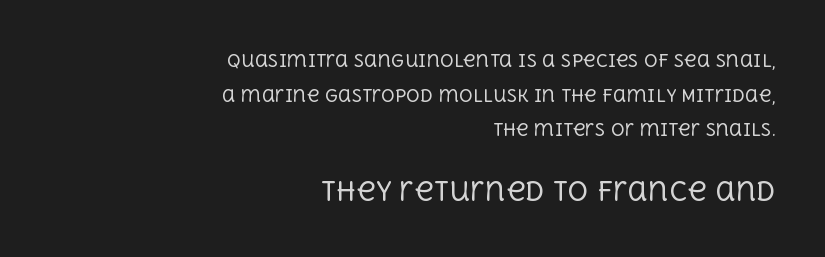
{"italic": "no", "bold": "no", "underline": "no", "align": "right", "line_spacing": "loose", "line_spacing_ratio": 2.04, "letter_spacing": "normal", "letter_spacing_em": 0.0, "larger_block": "second", "size_ratio": 1.53, "glyph_px": 26}
